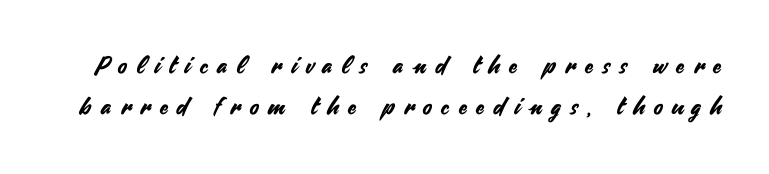
{"underline": "no", "line_spacing": "normal", "line_spacing_ratio": 1.7, "letter_spacing": "wide", "letter_spacing_em": 0.4, "glyph_px": 24}
